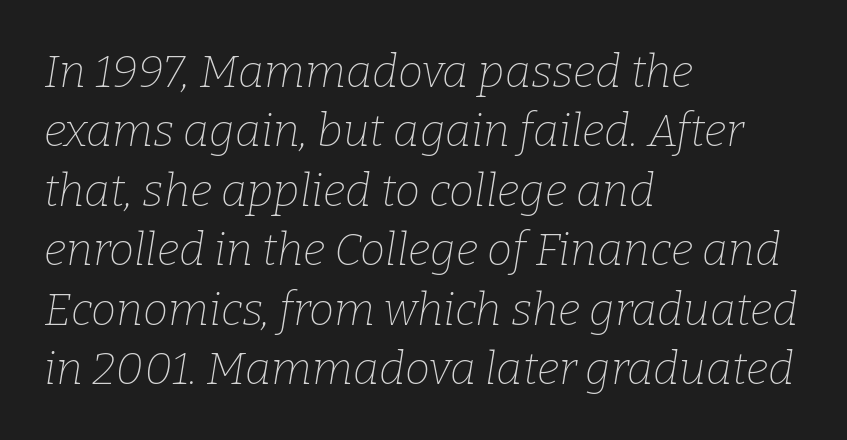
The image shows 45 px thin serif type, italic (leaning right); set left-aligned, normal line spacing (1.32x), normal letter spacing, not underlined; low stroke contrast and a medium x-height.
